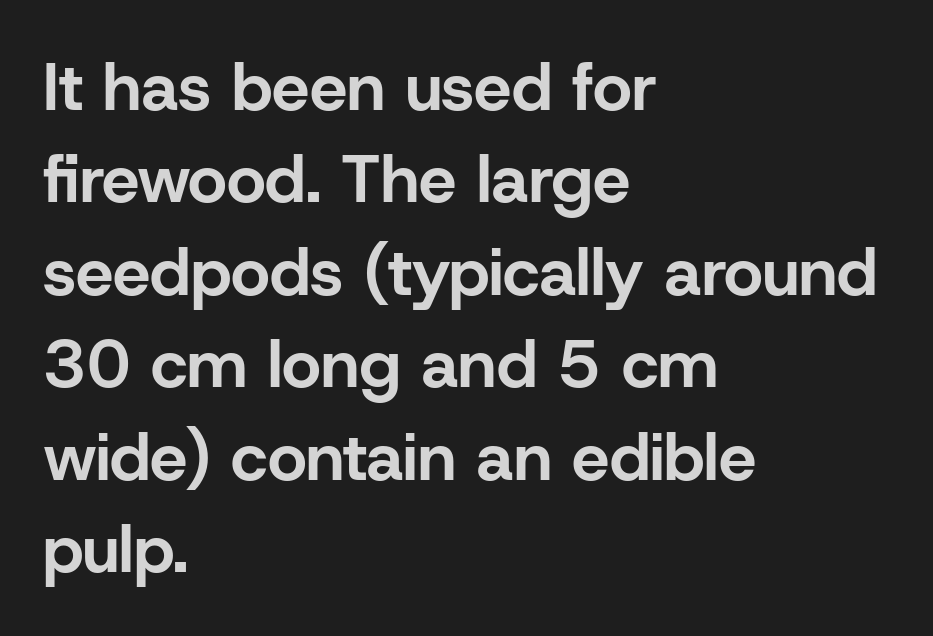
Grotesque or geometric, the face here clearly has no serifs. The paragraph has a hard left edge and a soft right edge. Think of a printed novel: that variable character pitch is what you see here. Unlike italic type, these characters show no tilt at all.
